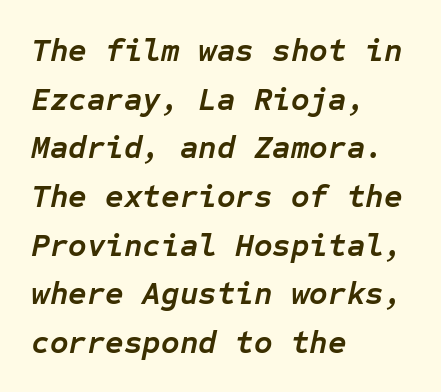
The image shows 32 px semibold type, italic (leaning right), monospaced; set left-aligned, normal line spacing (1.52x), normal letter spacing, not underlined; low stroke contrast and a medium x-height.
